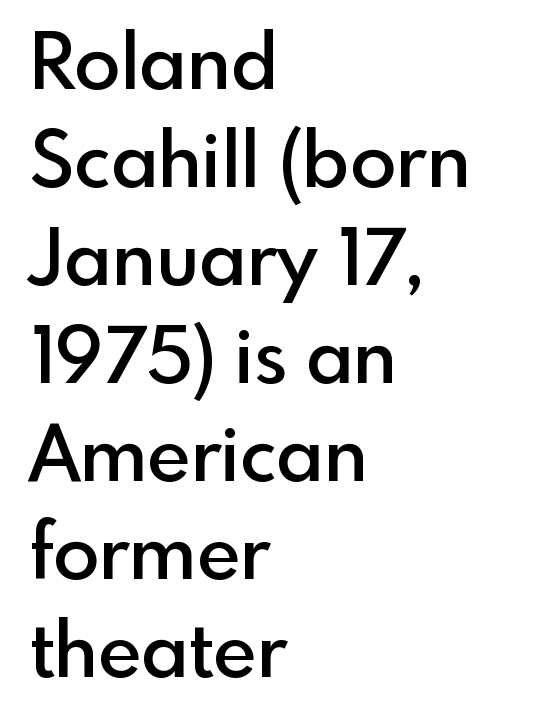
Q: Is the text bold? A: Semi-bold.
Q: Is the text italic (slanted)? A: No, it is upright.
Q: Is the typeface a serif or a sans-serif typeface? A: Sans-serif.
Q: Is the text underlined? A: No.
Q: How is the paragraph aligned? A: Left-aligned.
Q: Is the spacing between letters normal or unusually wide? A: Normal.
Q: Is the spacing between lines tight, normal or loose? A: Normal.
Q: Width (condensed, normal, or wide)? A: Normal.
Q: x-height? A: Small.
Q: Monospaced? A: No.
